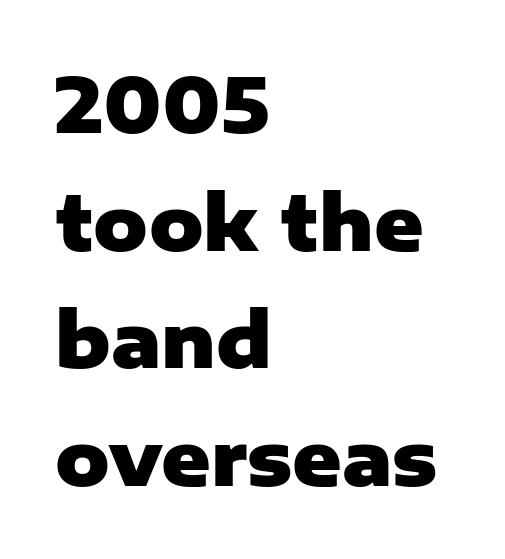
{"serif": "no", "italic": "no", "bold": "yes", "weight": "heavy", "width": "normal", "stroke_contrast": "low", "x_height": "medium", "monospaced": "no", "underline": "no", "align": "left", "line_spacing": "normal", "line_spacing_ratio": 1.57, "letter_spacing": "normal", "letter_spacing_em": 0.0, "glyph_px": 75}
